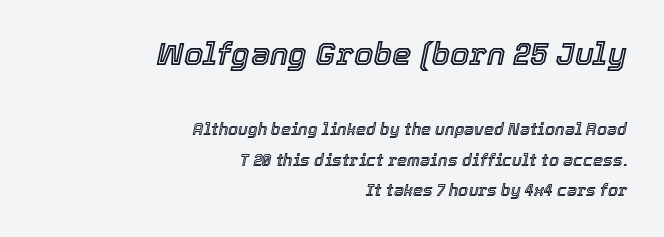
{"italic": "yes", "lean": "right", "slant_degrees": 12, "width": "normal", "x_height": "medium", "monospaced": "no", "underline": "no", "align": "right", "line_spacing_ratio": 1.89, "letter_spacing": "normal", "letter_spacing_em": 0.0, "larger_block": "first", "size_ratio": 1.94, "glyph_px": 31}
